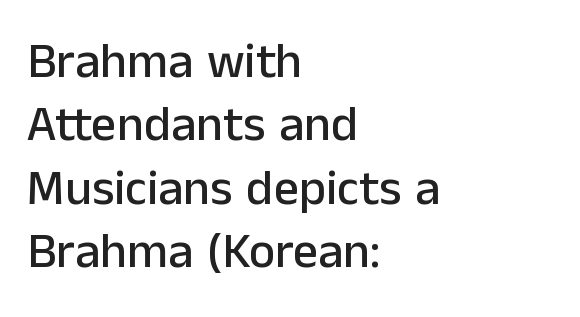
You can tell from the bare stems that sans-serif type was used. Tracking value appears to be zero — textbook default spacing. Think of a printed novel: that variable character pitch is what you see here. Just letters on the line, the space beneath them empty.
